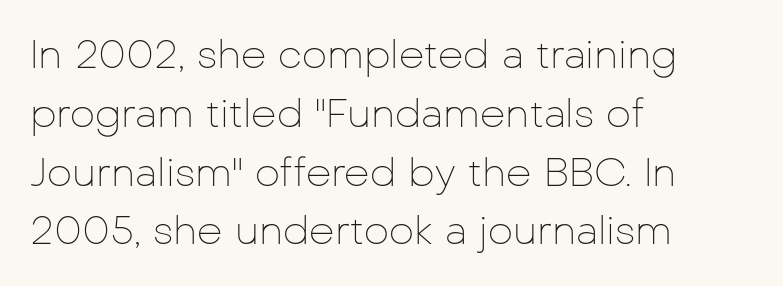
The image shows 40 px thin sans-serif type, upright; set left-aligned, normal line spacing (1.47x), normal letter spacing, not underlined; low stroke contrast and a medium x-height.
